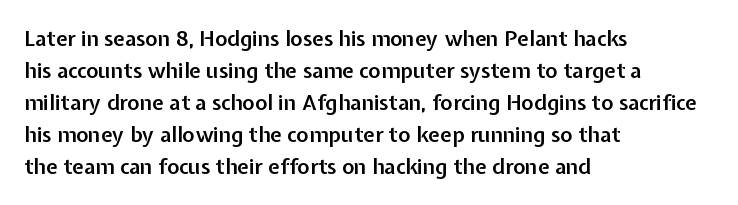
Q: Is the text bold? A: Semi-bold.
Q: Is the text italic (slanted)? A: No, it is upright.
Q: Is the text underlined? A: No.
Q: How is the paragraph aligned? A: Left-aligned.
Q: Is the spacing between letters normal or unusually wide? A: Normal.
Q: Is the spacing between lines tight, normal or loose? A: Normal.
